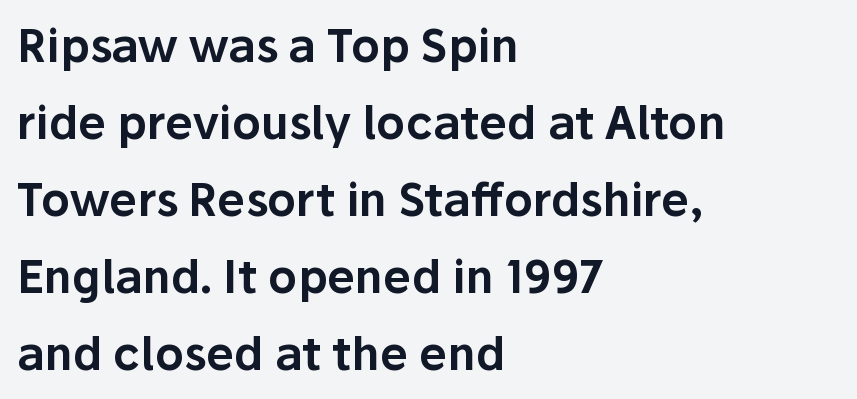
{"serif": "no", "italic": "no", "width": "normal", "stroke_contrast": "low", "x_height": "medium", "monospaced": "no", "underline": "no", "align": "left", "line_spacing_ratio": 1.71, "letter_spacing": "normal", "letter_spacing_em": 0.0, "glyph_px": 45}
